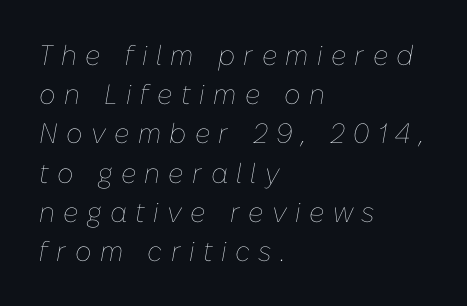
The image shows 28 px thin type, italic (leaning right); set left-aligned, normal line spacing (1.4x), unusually wide letter spacing (+0.3 em), not underlined; low stroke contrast and a medium x-height.
